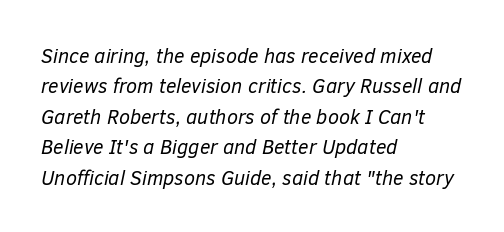
Q: Is the text bold? A: No.
Q: Is the text italic (slanted)? A: Yes, it leans right by about 12 degrees.
Q: Is the text underlined? A: No.
Q: How is the paragraph aligned? A: Left-aligned.
Q: Is the spacing between letters normal or unusually wide? A: Normal.
Q: Is the spacing between lines tight, normal or loose? A: Normal.
